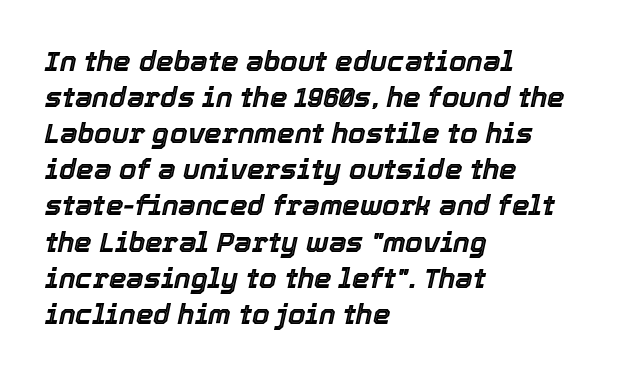
{"italic": "yes", "lean": "right", "slant_degrees": 12, "width": "normal", "x_height": "medium", "monospaced": "no", "underline": "no", "align": "left", "line_spacing": "normal", "line_spacing_ratio": 1.29, "letter_spacing": "normal", "letter_spacing_em": 0.0, "glyph_px": 28}
